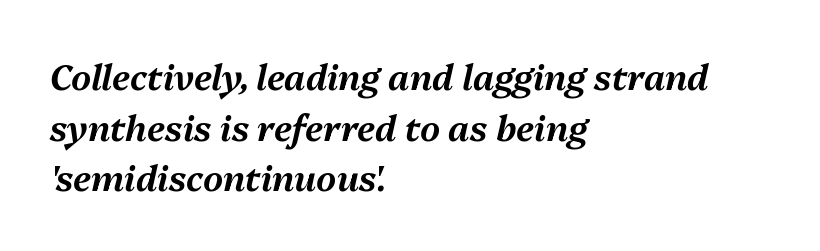
Q: Is the text italic (slanted)? A: Yes, it leans right by about 13 degrees.
Q: Is the text underlined? A: No.
Q: How is the paragraph aligned? A: Left-aligned.
Q: Is the spacing between letters normal or unusually wide? A: Normal.
Q: Is the spacing between lines tight, normal or loose? A: Normal.
Q: Width (condensed, normal, or wide)? A: Normal.
Q: Stroke contrast? A: Medium.
Q: x-height? A: Medium.
Q: Monospaced? A: No.
